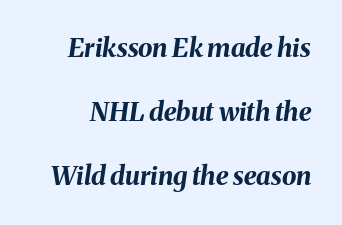
{"italic": "yes", "lean": "right", "slant_degrees": 8, "bold": "yes", "underline": "no", "line_spacing": "loose", "line_spacing_ratio": 2.47, "letter_spacing": "normal", "letter_spacing_em": 0.0, "glyph_px": 26}
